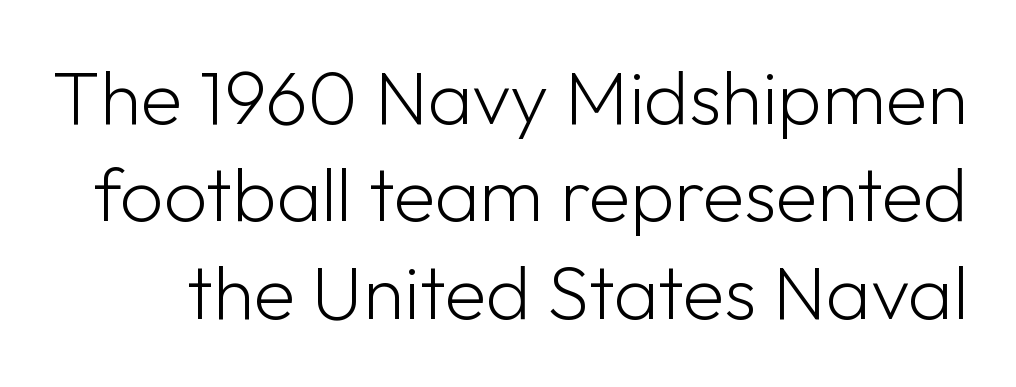
Q: Is the text bold? A: No.
Q: Is the text italic (slanted)? A: No, it is upright.
Q: Is the typeface a serif or a sans-serif typeface? A: Sans-serif.
Q: Is the text underlined? A: No.
Q: Is the spacing between letters normal or unusually wide? A: Normal.
Q: Is the spacing between lines tight, normal or loose? A: Normal.
Q: Width (condensed, normal, or wide)? A: Normal.
Q: Stroke contrast? A: Low.
Q: x-height? A: Medium.
Q: Monospaced? A: No.
